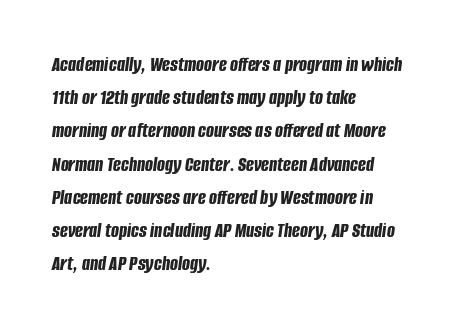
Q: Is the text bold? A: Yes.
Q: Is the text italic (slanted)? A: Yes, it leans right by about 8 degrees.
Q: Is the text underlined? A: No.
Q: How is the paragraph aligned? A: Left-aligned.
Q: Is the spacing between letters normal or unusually wide? A: Normal.
Q: Is the spacing between lines tight, normal or loose? A: Normal.
